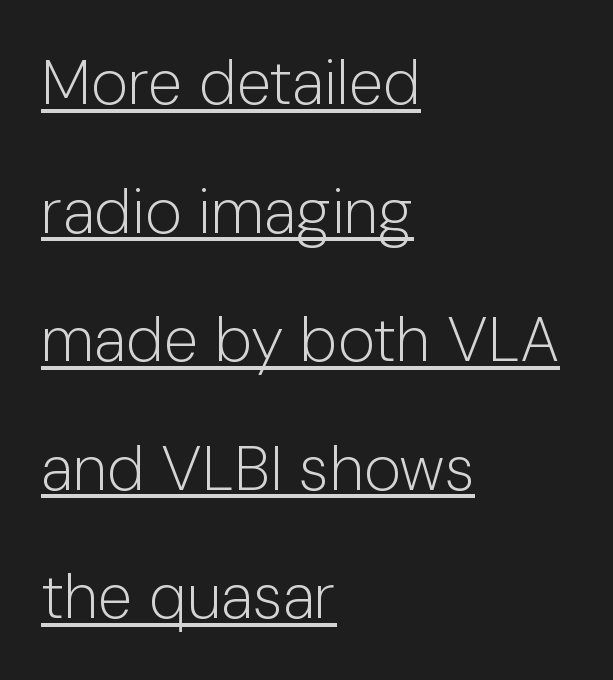
The image shows 63 px light sans-serif type, upright; set left-aligned, loose line spacing (2.04x), normal letter spacing, underlined; low stroke contrast and a medium x-height.
